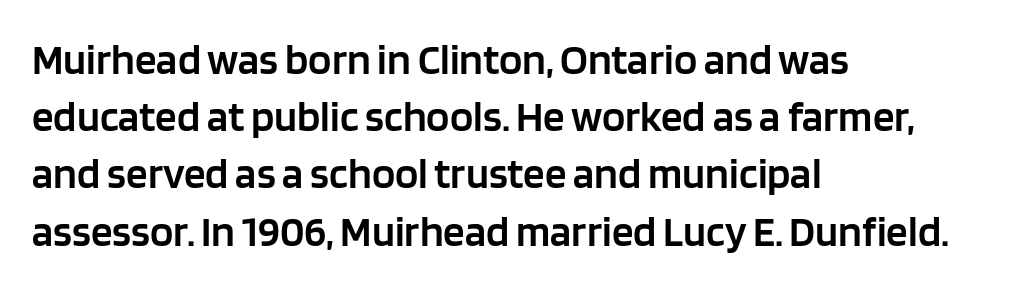
Q: Is the text bold? A: Semi-bold.
Q: Is the text italic (slanted)? A: No, it is upright.
Q: Is the typeface a serif or a sans-serif typeface? A: Sans-serif.
Q: Is the text underlined? A: No.
Q: How is the paragraph aligned? A: Left-aligned.
Q: Is the spacing between letters normal or unusually wide? A: Normal.
Q: Is the spacing between lines tight, normal or loose? A: Normal.
Q: Width (condensed, normal, or wide)? A: Normal.
Q: Stroke contrast? A: Low.
Q: x-height? A: Large.
Q: Monospaced? A: No.
